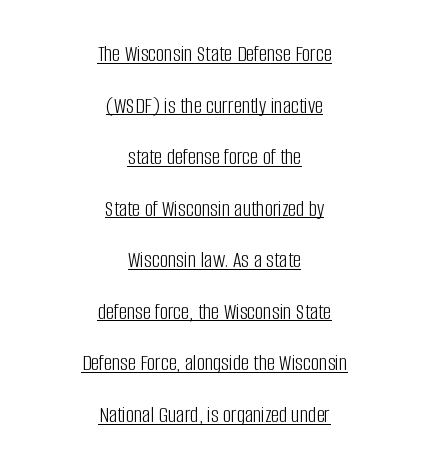
{"italic": "no", "bold": "no", "underline": "yes", "align": "center", "line_spacing": "loose", "line_spacing_ratio": 2.24, "letter_spacing": "normal", "letter_spacing_em": 0.0, "glyph_px": 23}
